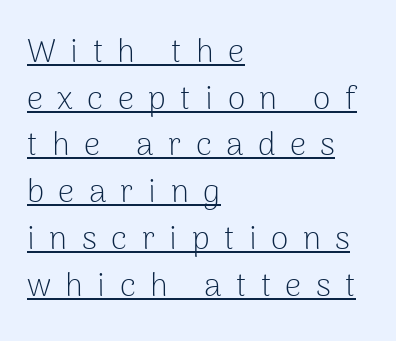
Q: Is the text bold? A: No.
Q: Is the text italic (slanted)? A: No, it is upright.
Q: Is the typeface a serif or a sans-serif typeface? A: Sans-serif.
Q: Is the text underlined? A: Yes.
Q: How is the paragraph aligned? A: Left-aligned.
Q: Is the spacing between letters normal or unusually wide? A: Unusually wide.
Q: Is the spacing between lines tight, normal or loose? A: Normal.
Q: Width (condensed, normal, or wide)? A: Normal.
Q: Stroke contrast? A: Low.
Q: x-height? A: Medium.
Q: Monospaced? A: No.
